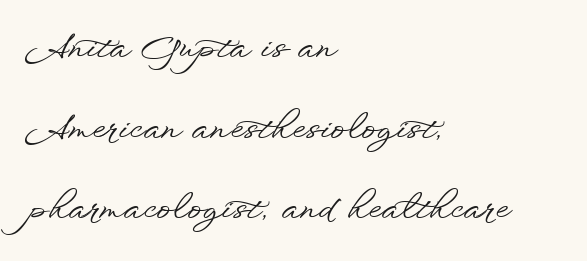
{"serif": "no", "width": "wide", "stroke_contrast": "low", "x_height": "small", "monospaced": "no", "underline": "no", "align": "left", "line_spacing": "loose", "line_spacing_ratio": 2.37, "letter_spacing": "normal", "letter_spacing_em": 0.0, "glyph_px": 34}
